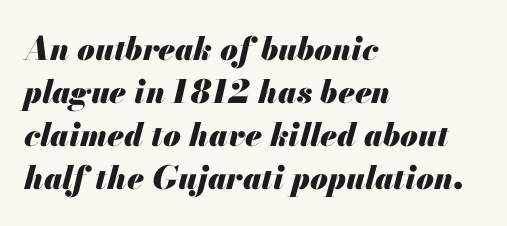
The image shows 32 px heavy type, italic (leaning right); set left-aligned, normal line spacing (1.34x), normal letter spacing, not underlined; medium stroke contrast and a small x-height.
